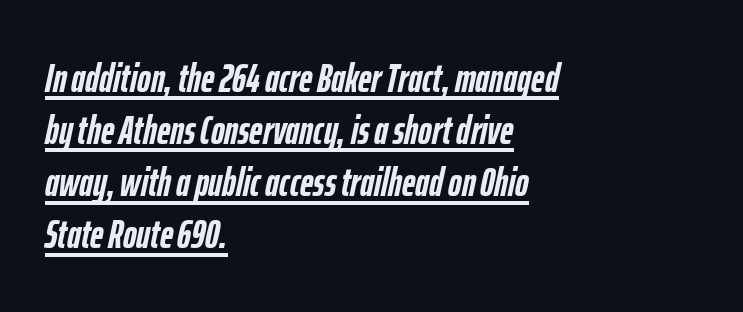
Q: Is the text bold? A: Yes.
Q: Is the text italic (slanted)? A: Yes, it leans right by about 12 degrees.
Q: Is the text underlined? A: Yes.
Q: How is the paragraph aligned? A: Left-aligned.
Q: Is the spacing between letters normal or unusually wide? A: Normal.
Q: Is the spacing between lines tight, normal or loose? A: Normal.
Q: Width (condensed, normal, or wide)? A: Condensed.
Q: Stroke contrast? A: Low.
Q: x-height? A: Medium.
Q: Monospaced? A: No.
